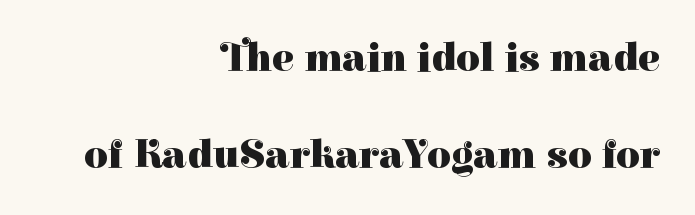
{"serif": "yes", "italic": "no", "bold": "yes", "weight": "heavy", "width": "normal", "stroke_contrast": "high", "x_height": "medium", "monospaced": "no", "underline": "no", "align": "right", "line_spacing": "loose", "line_spacing_ratio": 2.36, "letter_spacing": "normal", "letter_spacing_em": 0.0, "glyph_px": 41}
